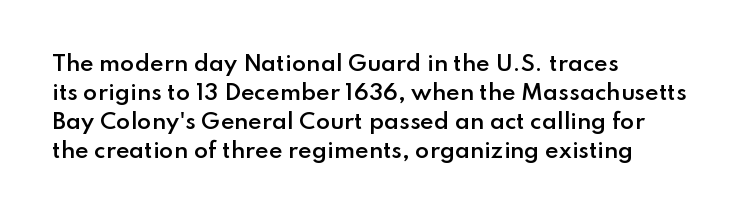
{"italic": "no", "bold": "semi", "underline": "no", "align": "left", "line_spacing": "normal", "line_spacing_ratio": 1.38, "letter_spacing": "normal", "letter_spacing_em": 0.0, "glyph_px": 21}
